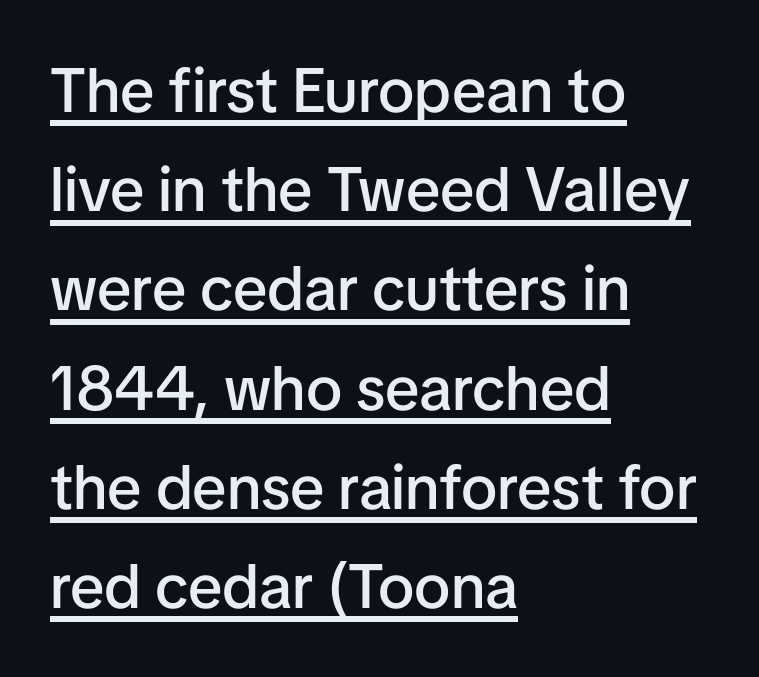
{"serif": "no", "italic": "no", "bold": "semi", "weight": "semibold", "width": "normal", "stroke_contrast": "low", "x_height": "medium", "monospaced": "no", "underline": "yes", "align": "left", "line_spacing": "normal", "line_spacing_ratio": 1.6, "letter_spacing": "normal", "letter_spacing_em": 0.0, "glyph_px": 62}
